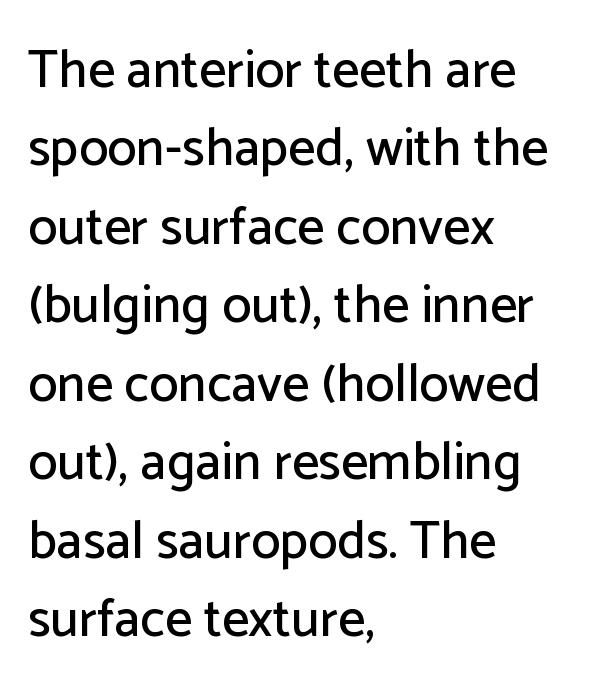
No word sits above an underline. The lettering holds an erect, upright posture throughout. The ragged edge is on the right, which tells us the setting is flush left. Typographically, this falls in the sans-serif category. The rendering uses natural spacing where letterforms have individual widths.
